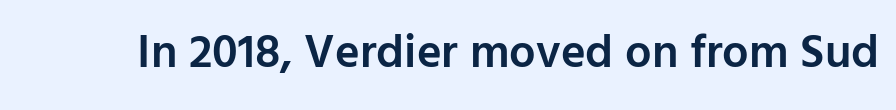
The image shows 47 px semibold sans-serif type, upright; set normal letter spacing, not underlined; low stroke contrast and a medium x-height.
